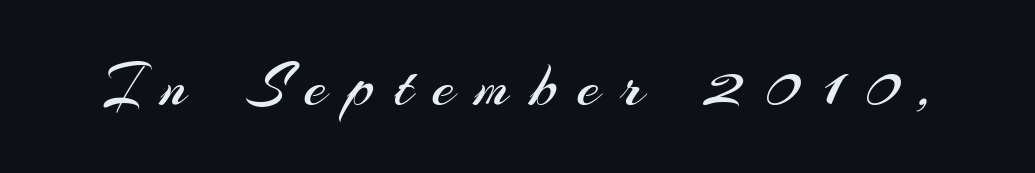
No extra ink here — the face is not bold. The letters advance in unequal steps, a hallmark of proportional type. A sans-serif font was chosen for this passage. The face used here is rendered with a markedly widened letterfit. The strip under each line holds only bare page.
